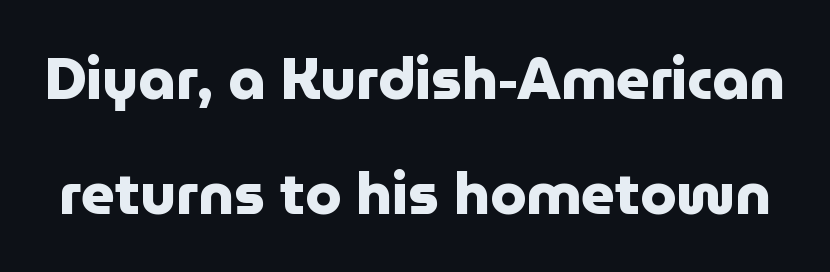
Q: Is the text bold? A: Yes.
Q: Is the text italic (slanted)? A: No, it is upright.
Q: Is the typeface a serif or a sans-serif typeface? A: Sans-serif.
Q: Is the text underlined? A: No.
Q: Is the spacing between letters normal or unusually wide? A: Normal.
Q: Is the spacing between lines tight, normal or loose? A: Loose.
Q: Width (condensed, normal, or wide)? A: Normal.
Q: Stroke contrast? A: Low.
Q: x-height? A: Medium.
Q: Monospaced? A: No.
